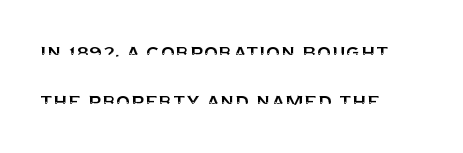
Q: Is the text italic (slanted)? A: No, it is upright.
Q: Is the text underlined? A: No.
Q: How is the paragraph aligned? A: Left-aligned.
Q: Is the spacing between letters normal or unusually wide? A: Normal.
Q: Is the spacing between lines tight, normal or loose? A: Loose.
